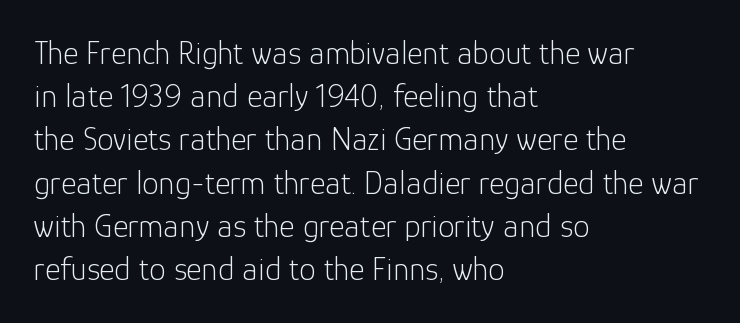
The passage shown is not bold in any degree. Spacing verdict: proportional, widths tailored to each character. Quick note: underline off. Short and long lines alike share a common starting point at left. The passage shown has conventional tracking throughout.
